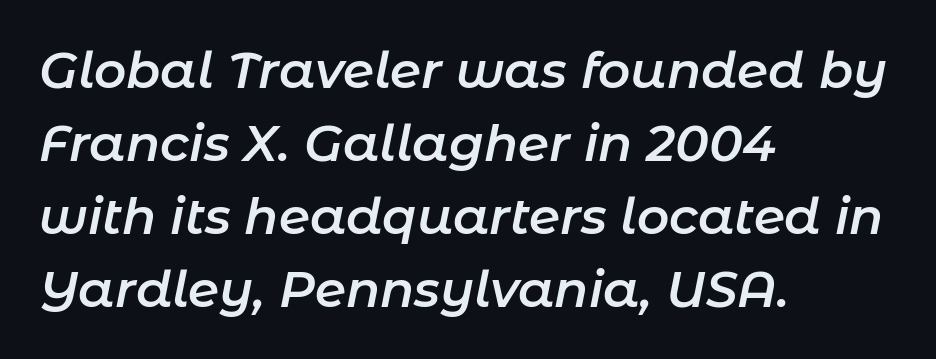
Q: Is the text bold? A: Semi-bold.
Q: Is the text italic (slanted)? A: Yes, it leans right by about 11 degrees.
Q: Is the text underlined? A: No.
Q: How is the paragraph aligned? A: Left-aligned.
Q: Is the spacing between letters normal or unusually wide? A: Normal.
Q: Is the spacing between lines tight, normal or loose? A: Normal.
Q: Width (condensed, normal, or wide)? A: Normal.
Q: Stroke contrast? A: Low.
Q: x-height? A: Medium.
Q: Monospaced? A: No.
